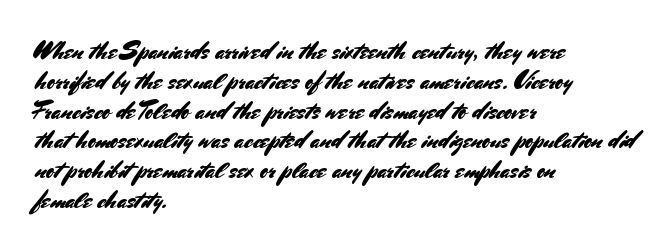
The image shows 24 px text type; set left-aligned, line spacing 1.24x, normal letter spacing, not underlined.
